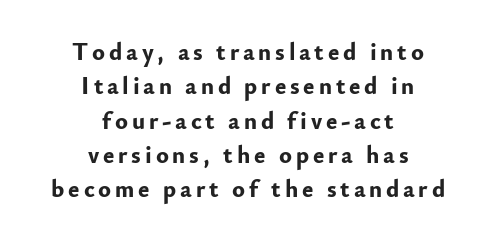
The image shows 24 px bold type, upright; set centered, normal line spacing (1.43x), not underlined.
